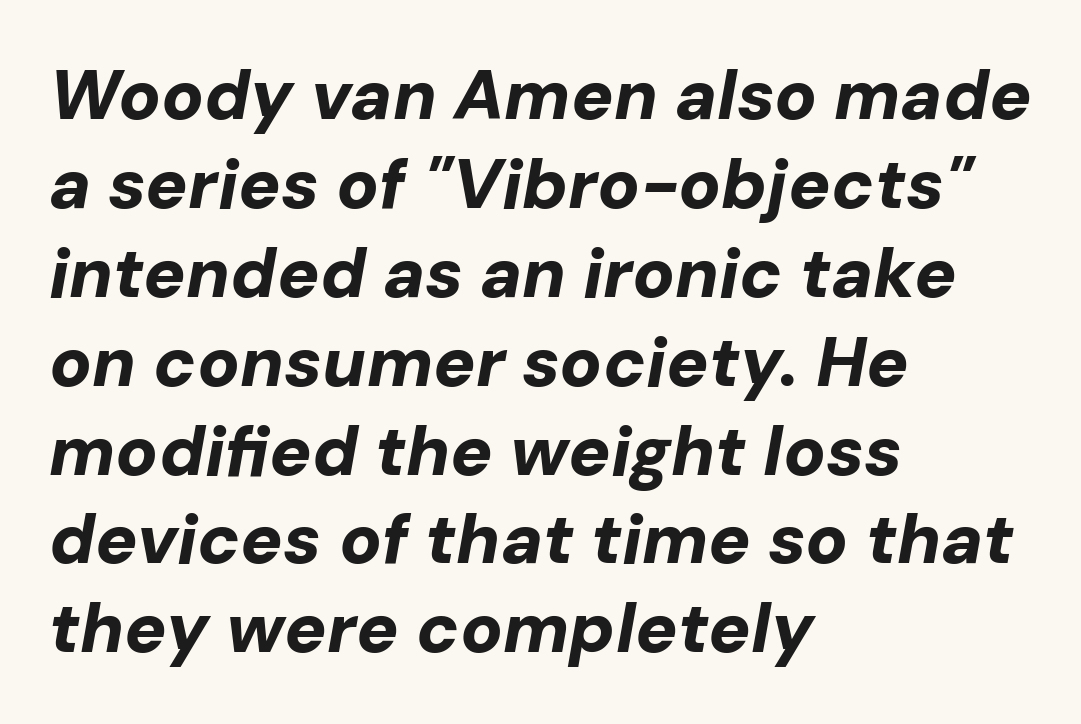
Q: Is the text bold? A: Yes.
Q: Is the text italic (slanted)? A: Yes, it leans right by about 10 degrees.
Q: Is the text underlined? A: No.
Q: How is the paragraph aligned? A: Left-aligned.
Q: Is the spacing between letters normal or unusually wide? A: Normal.
Q: Is the spacing between lines tight, normal or loose? A: Normal.
Q: Width (condensed, normal, or wide)? A: Normal.
Q: Stroke contrast? A: Low.
Q: x-height? A: Medium.
Q: Monospaced? A: No.
